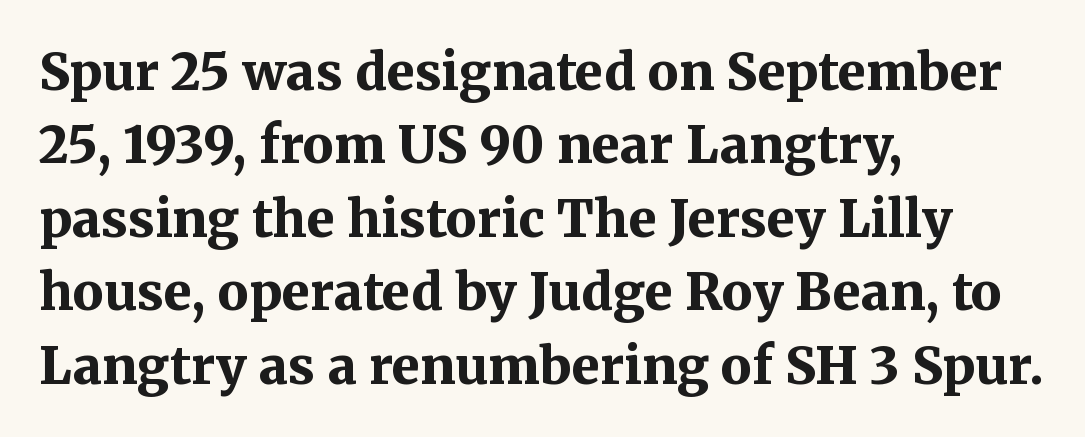
The typeface chosen for these lines features serifs. You'd pick this weight for a headline — it's a proper bold. Here the designer chose a conventional face with non-uniform glyph widths. Reading down the column, the eye jumps a familiar distance to each next line. Casual observation: everything's shoved over to the left. The area under the type is left untouched.
